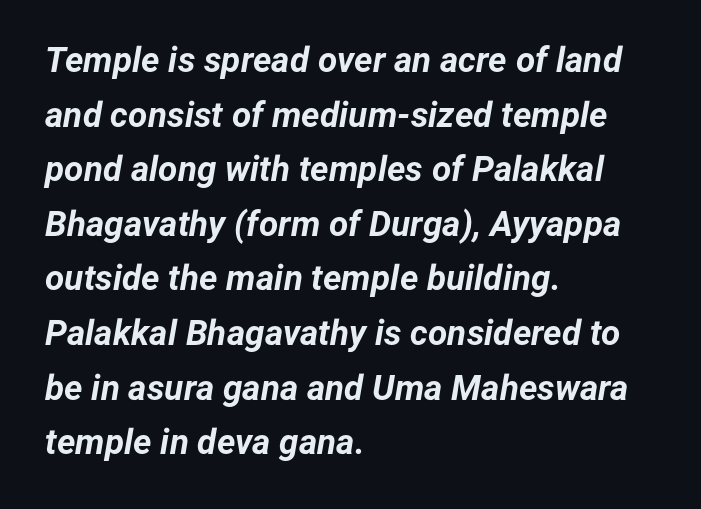
{"italic": "yes", "lean": "right", "slant_degrees": 12, "bold": "yes", "weight": "bold", "width": "normal", "stroke_contrast": "low", "x_height": "medium", "monospaced": "no", "underline": "no", "align": "left", "line_spacing": "normal", "line_spacing_ratio": 1.56, "letter_spacing": "normal", "letter_spacing_em": 0.0, "glyph_px": 35}
